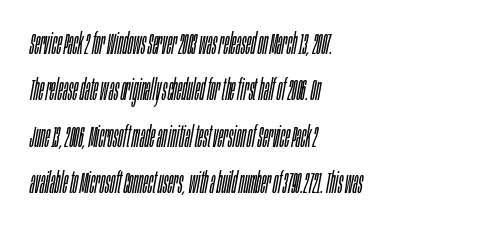
Q: Is the text bold? A: No.
Q: Is the text italic (slanted)? A: Yes, it leans right by about 10 degrees.
Q: Is the text underlined? A: No.
Q: How is the paragraph aligned? A: Left-aligned.
Q: Is the spacing between letters normal or unusually wide? A: Normal.
Q: Is the spacing between lines tight, normal or loose? A: Normal.
Q: Width (condensed, normal, or wide)? A: Condensed.
Q: Stroke contrast? A: Low.
Q: x-height? A: Large.
Q: Monospaced? A: No.
